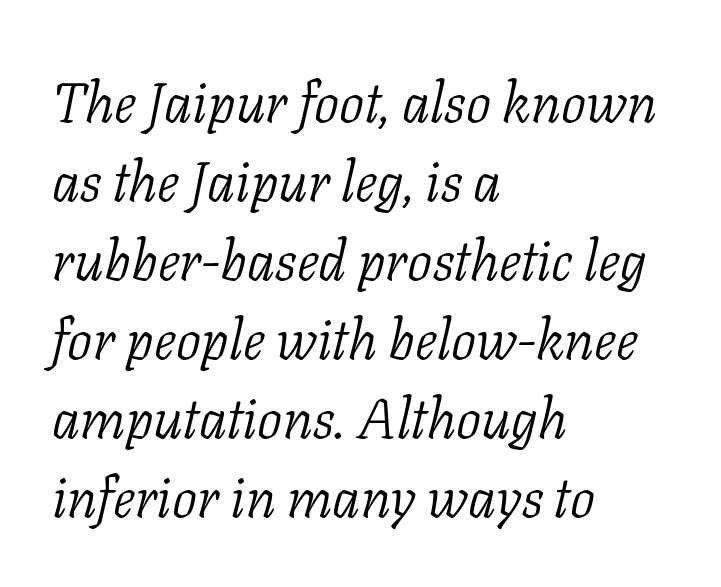
{"serif": "yes", "italic": "yes", "lean": "right", "slant_degrees": 11, "bold": "no", "weight": "light", "width": "normal", "stroke_contrast": "low", "x_height": "medium", "monospaced": "no", "underline": "no", "align": "left", "line_spacing": "normal", "line_spacing_ratio": 1.41, "letter_spacing": "normal", "letter_spacing_em": 0.0, "glyph_px": 56}
